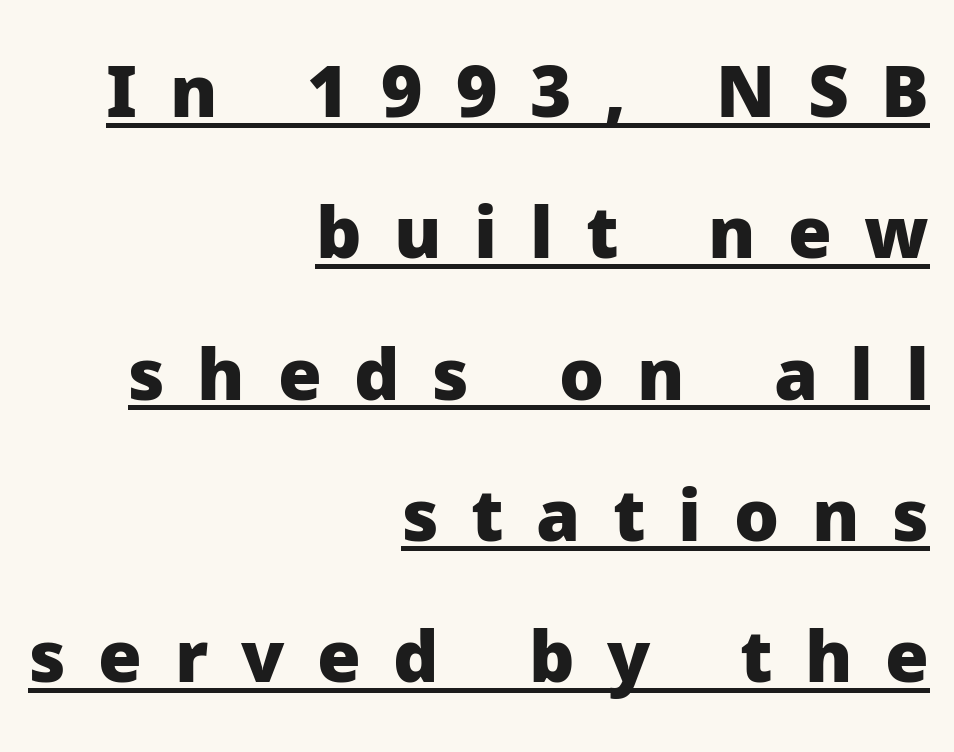
The image shows 71 px heavy sans-serif type, upright; set right-aligned, loose line spacing (1.99x), unusually wide letter spacing (+0.46 em), underlined; low stroke contrast and a medium x-height.
